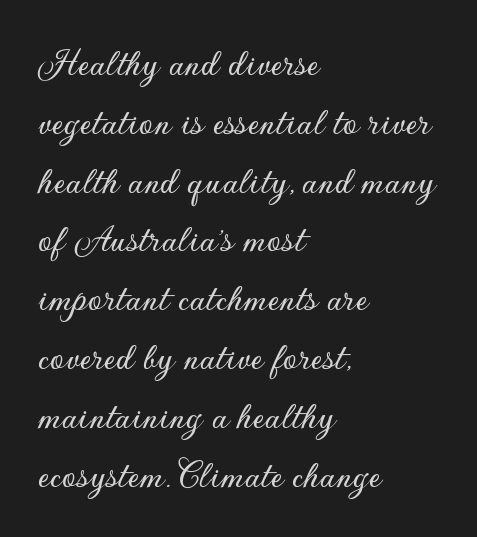
{"serif": "no", "width": "normal", "stroke_contrast": "low", "x_height": "small", "monospaced": "no", "underline": "no", "align": "left", "line_spacing": "normal", "line_spacing_ratio": 1.47, "letter_spacing": "normal", "letter_spacing_em": 0.0, "glyph_px": 40}
